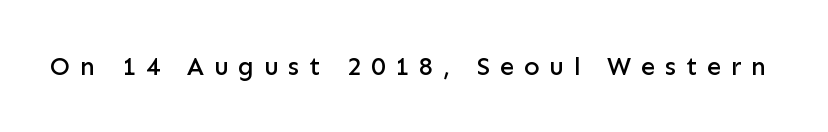
The image shows 26 px text type, upright; set unusually wide letter spacing (+0.37 em), not underlined.
